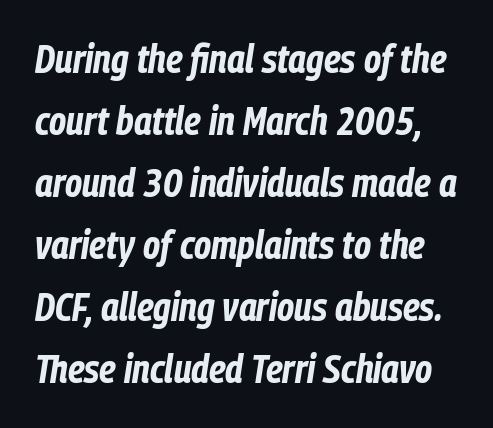
{"italic": "yes", "lean": "right", "slant_degrees": 9, "bold": "yes", "weight": "bold", "width": "condensed", "stroke_contrast": "low", "x_height": "medium", "monospaced": "no", "underline": "no", "line_spacing": "normal", "line_spacing_ratio": 1.59, "letter_spacing": "normal", "letter_spacing_em": 0.0, "glyph_px": 39}
